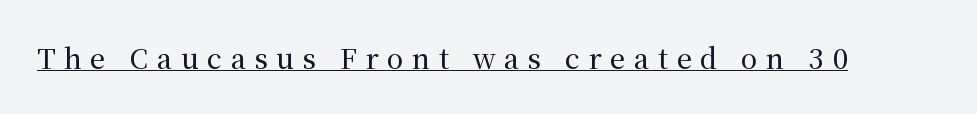
Q: Is the text italic (slanted)? A: No, it is upright.
Q: Is the text underlined? A: Yes.
Q: Is the spacing between letters normal or unusually wide? A: Unusually wide.
